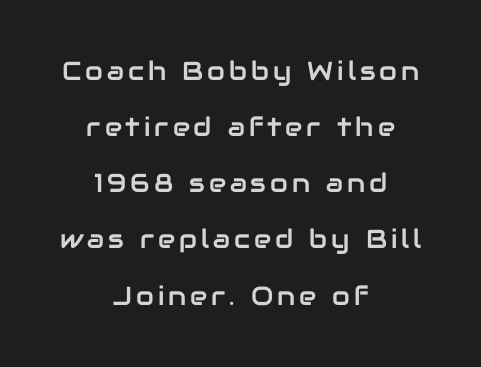
This sample trades compactness for vertical openness between lines. No italicization has been applied; the sample stays upright. The zone under the glyphs is completely vacant. Teacher's note: observe the equal gaps on both sides — that is centered alignment.
